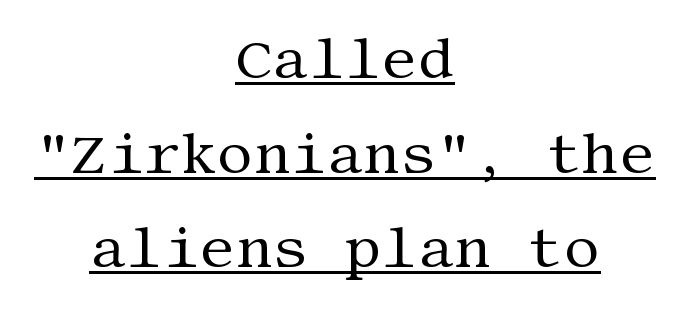
{"serif": "yes", "italic": "no", "bold": "no", "weight": "regular", "width": "normal", "stroke_contrast": "medium", "x_height": "large", "underline": "yes", "align": "center", "line_spacing": "normal", "line_spacing_ratio": 1.66, "letter_spacing": "normal", "letter_spacing_em": 0.0, "glyph_px": 57}
